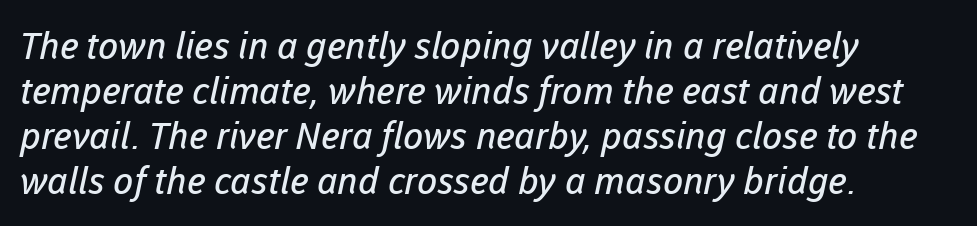
Q: Is the text bold? A: No.
Q: Is the typeface a serif or a sans-serif typeface? A: Sans-serif.
Q: Is the text underlined? A: No.
Q: How is the paragraph aligned? A: Left-aligned.
Q: Is the spacing between letters normal or unusually wide? A: Normal.
Q: Width (condensed, normal, or wide)? A: Normal.
Q: Stroke contrast? A: Low.
Q: x-height? A: Medium.
Q: Monospaced? A: No.
